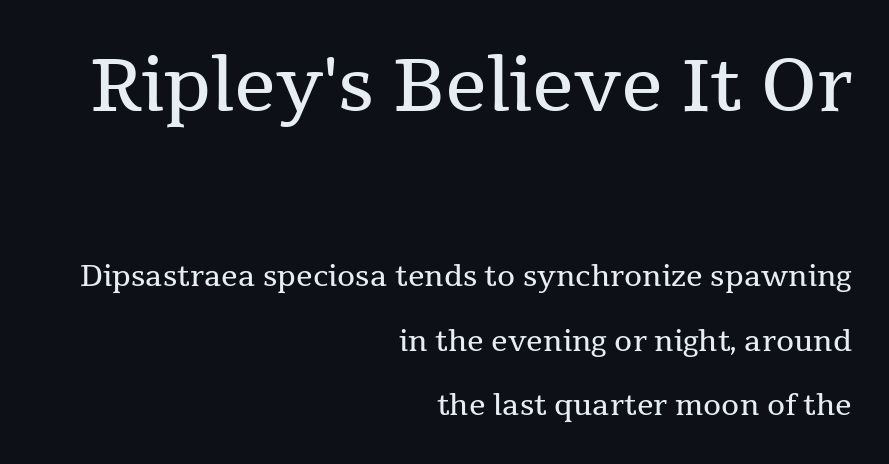
{"serif": "yes", "italic": "no", "bold": "no", "weight": "regular", "width": "normal", "stroke_contrast": "medium", "x_height": "medium", "monospaced": "no", "underline": "no", "align": "right", "line_spacing": "loose", "line_spacing_ratio": 2.22, "letter_spacing": "normal", "letter_spacing_em": 0.0, "larger_block": "first", "size_ratio": 2.52, "glyph_px": 73}
